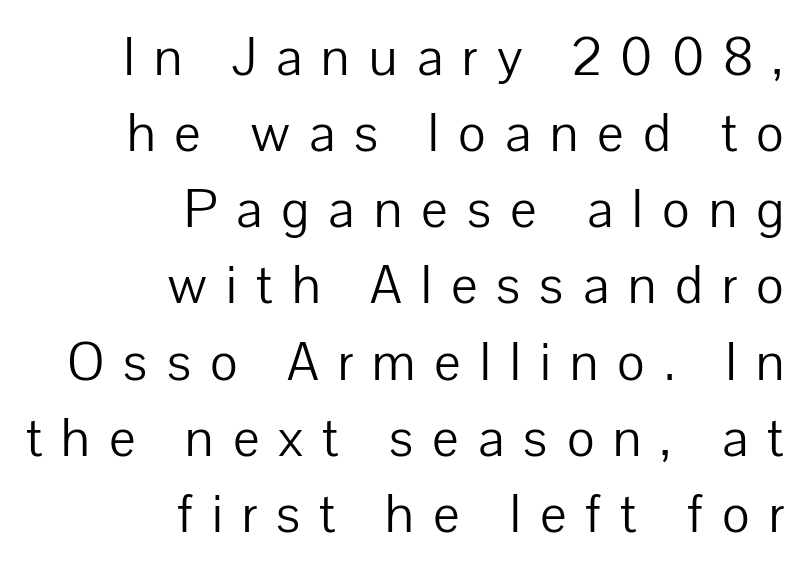
Q: Is the text bold? A: No.
Q: Is the text italic (slanted)? A: No, it is upright.
Q: Is the typeface a serif or a sans-serif typeface? A: Sans-serif.
Q: Is the text underlined? A: No.
Q: How is the paragraph aligned? A: Right-aligned.
Q: Is the spacing between letters normal or unusually wide? A: Unusually wide.
Q: Is the spacing between lines tight, normal or loose? A: Normal.
Q: Width (condensed, normal, or wide)? A: Normal.
Q: Stroke contrast? A: Low.
Q: x-height? A: Medium.
Q: Monospaced? A: No.
